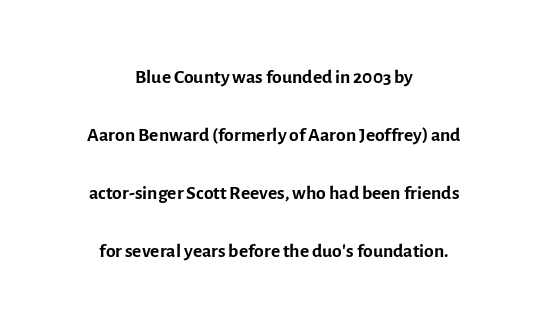
The image shows 28 px regular-weight sans-serif type, upright; set centered, loose line spacing (2.07x), normal letter spacing, not underlined; a medium x-height.
